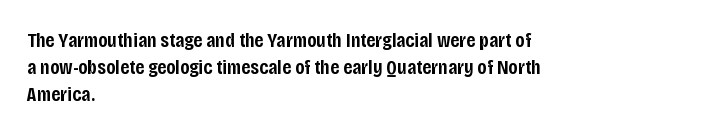
{"italic": "no", "bold": "semi", "underline": "no", "align": "left", "line_spacing": "normal", "line_spacing_ratio": 1.29, "letter_spacing": "normal", "letter_spacing_em": 0.0, "glyph_px": 21}
